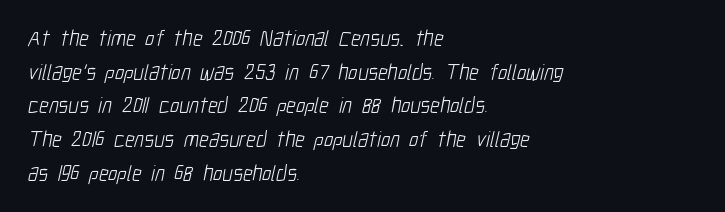
Q: Is the text bold? A: No.
Q: Is the text underlined? A: No.
Q: How is the paragraph aligned? A: Left-aligned.
Q: Is the spacing between letters normal or unusually wide? A: Normal.
Q: Is the spacing between lines tight, normal or loose? A: Normal.
